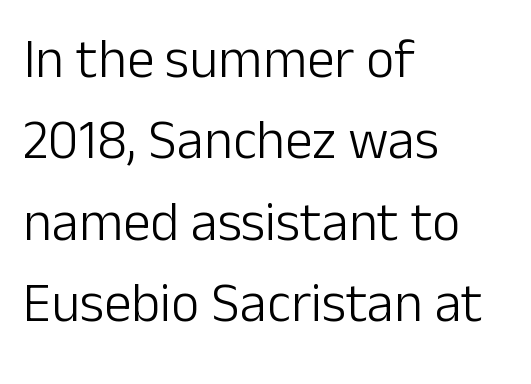
The image shows 55 px light sans-serif type, upright; set left-aligned, normal line spacing (1.48x), normal letter spacing, not underlined; low stroke contrast and a medium x-height.
